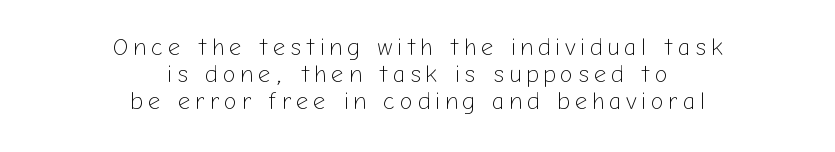
The image shows 24 px text type, upright; set centered, tight line spacing (1.12x), unusually wide letter spacing (+0.21 em), not underlined.
